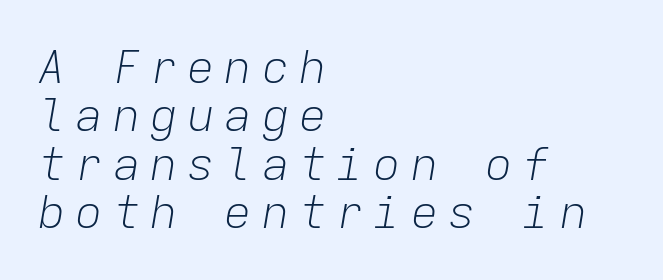
{"italic": "yes", "lean": "right", "slant_degrees": 9, "bold": "no", "weight": "light", "width": "normal", "stroke_contrast": "low", "x_height": "medium", "monospaced": "yes", "underline": "no", "align": "left", "line_spacing": "tight", "line_spacing_ratio": 1.05, "letter_spacing": "wide", "letter_spacing_em": 0.21, "glyph_px": 46}
